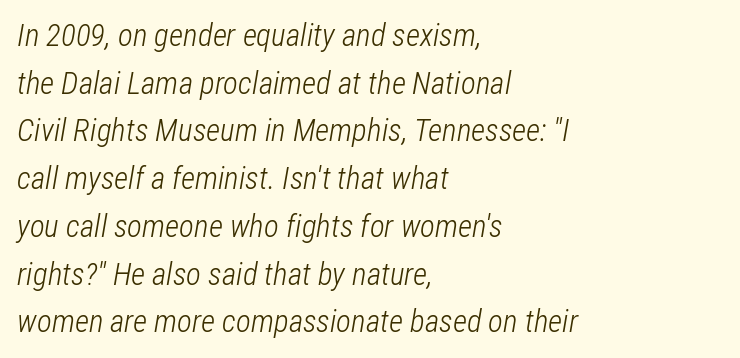
{"italic": "yes", "lean": "right", "slant_degrees": 12, "bold": "no", "weight": "light", "width": "condensed", "stroke_contrast": "low", "x_height": "medium", "monospaced": "no", "underline": "no", "align": "left", "line_spacing": "normal", "line_spacing_ratio": 1.54, "letter_spacing": "normal", "letter_spacing_em": 0.0, "glyph_px": 31}
